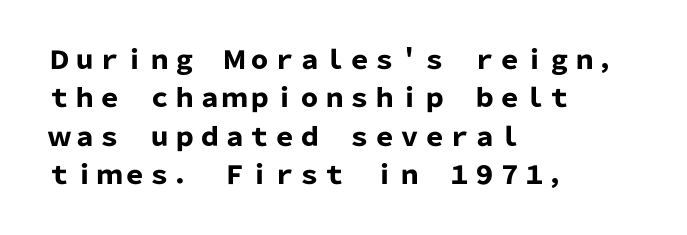
{"italic": "no", "bold": "yes", "underline": "no", "align": "left", "line_spacing": "normal", "line_spacing_ratio": 1.54, "letter_spacing": "normal", "letter_spacing_em": 0.0, "glyph_px": 25}
